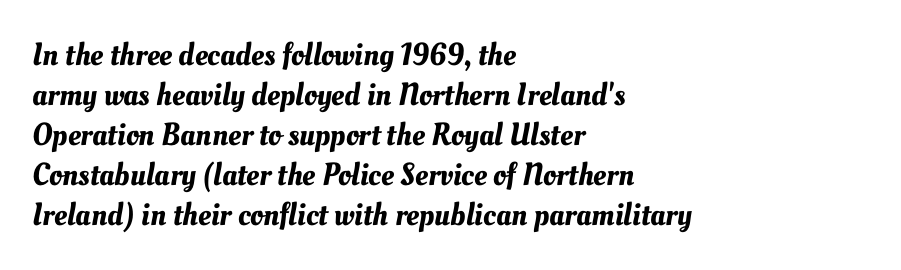
The image shows 32 px text type; set left-aligned, normal line spacing (1.25x), normal letter spacing, not underlined; medium stroke contrast and a small x-height.
